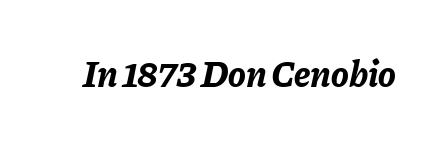
{"italic": "yes", "lean": "right", "slant_degrees": 11, "bold": "yes", "weight": "bold", "width": "normal", "stroke_contrast": "low", "x_height": "medium", "monospaced": "no", "underline": "no", "letter_spacing": "normal", "letter_spacing_em": 0.0, "glyph_px": 37}
